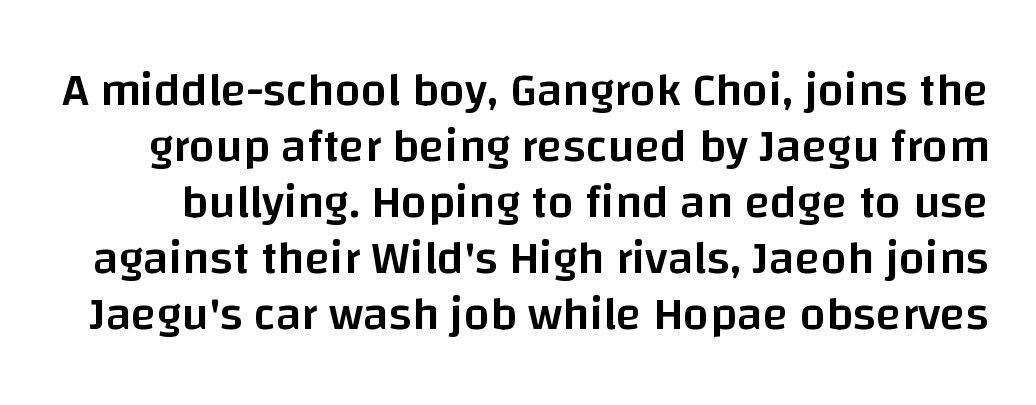
The image shows 47 px semibold sans-serif type, upright; set line spacing 1.19x, normal letter spacing, not underlined; low stroke contrast and a large x-height.
